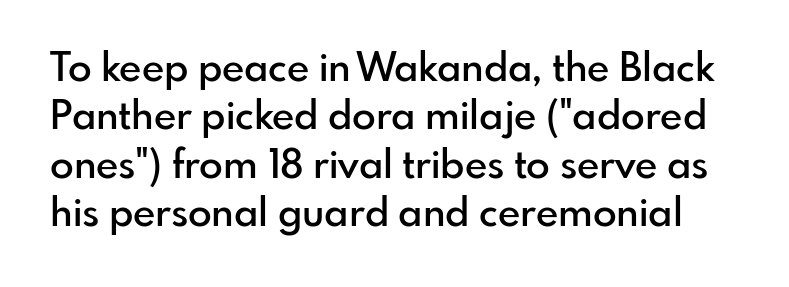
The image shows 39 px semibold sans-serif type, upright; set line spacing 1.24x, normal letter spacing, not underlined; low stroke contrast and a small x-height.
